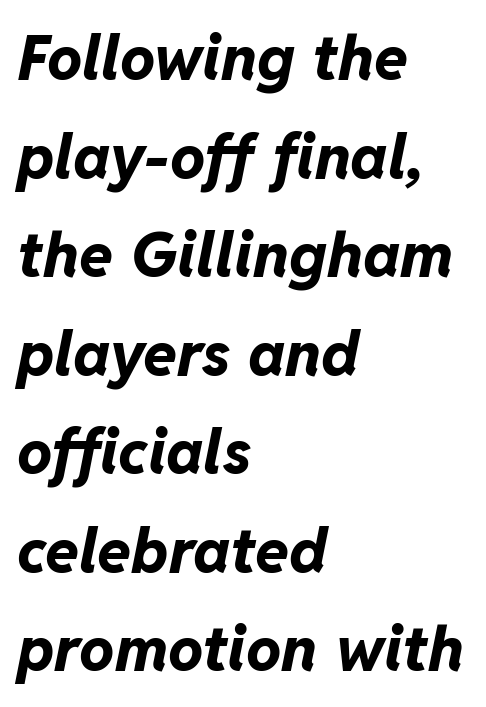
Q: Is the text bold? A: Yes.
Q: Is the text italic (slanted)? A: Yes, it leans right by about 11 degrees.
Q: Is the text underlined? A: No.
Q: How is the paragraph aligned? A: Left-aligned.
Q: Is the spacing between letters normal or unusually wide? A: Normal.
Q: Is the spacing between lines tight, normal or loose? A: Normal.
Q: Width (condensed, normal, or wide)? A: Normal.
Q: Stroke contrast? A: Low.
Q: x-height? A: Medium.
Q: Monospaced? A: No.
